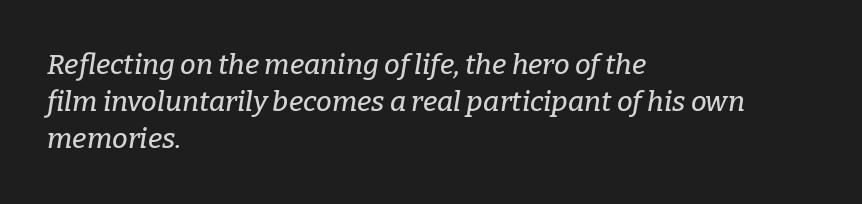
Q: Is the text italic (slanted)? A: Yes, it leans right by about 9 degrees.
Q: Is the typeface a serif or a sans-serif typeface? A: Serif.
Q: Is the text underlined? A: No.
Q: How is the paragraph aligned? A: Left-aligned.
Q: Is the spacing between letters normal or unusually wide? A: Normal.
Q: Is the spacing between lines tight, normal or loose? A: Normal.
Q: Width (condensed, normal, or wide)? A: Normal.
Q: Stroke contrast? A: Low.
Q: x-height? A: Medium.
Q: Monospaced? A: No.
